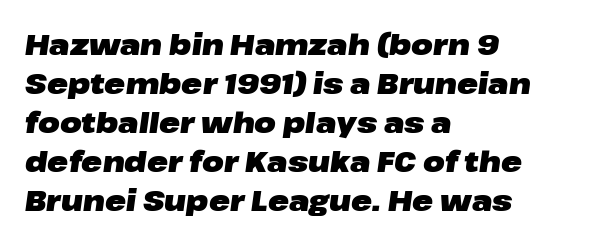
{"italic": "yes", "lean": "right", "slant_degrees": 8, "bold": "yes", "weight": "heavy", "width": "wide", "stroke_contrast": "low", "x_height": "medium", "monospaced": "no", "underline": "no", "align": "left", "line_spacing": "normal", "line_spacing_ratio": 1.39, "letter_spacing": "normal", "letter_spacing_em": 0.0, "glyph_px": 28}
